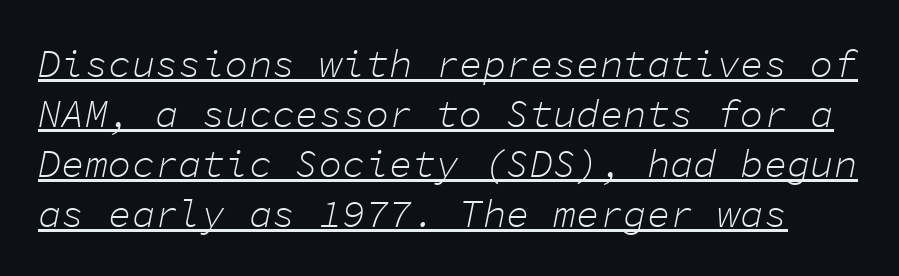
Q: Is the text bold? A: No.
Q: Is the text italic (slanted)? A: Yes, it leans right by about 11 degrees.
Q: Is the text underlined? A: Yes.
Q: Is the spacing between letters normal or unusually wide? A: Normal.
Q: Is the spacing between lines tight, normal or loose? A: Normal.
Q: Width (condensed, normal, or wide)? A: Normal.
Q: Stroke contrast? A: Low.
Q: x-height? A: Medium.
Q: Monospaced? A: Yes.
